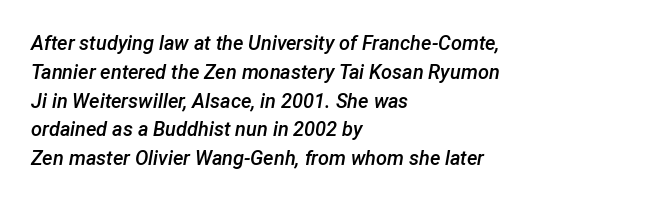
The image shows 20 px text type, italic (leaning right); set left-aligned, normal line spacing (1.44x), normal letter spacing, not underlined.
